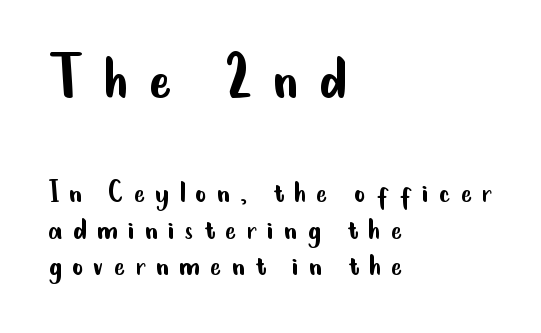
Q: Is the text bold? A: No.
Q: Is the text italic (slanted)? A: No, it is upright.
Q: Is the typeface a serif or a sans-serif typeface? A: Sans-serif.
Q: Is the text underlined? A: No.
Q: How is the paragraph aligned? A: Left-aligned.
Q: Is the spacing between letters normal or unusually wide? A: Unusually wide.
Q: Is the spacing between lines tight, normal or loose? A: Tight.
Q: Which block of text is set in a larger size, the first (top) or the second (bottom)? A: The first (top) one.
Q: Width (condensed, normal, or wide)? A: Condensed.
Q: Stroke contrast? A: Low.
Q: x-height? A: Small.
Q: Monospaced? A: No.
